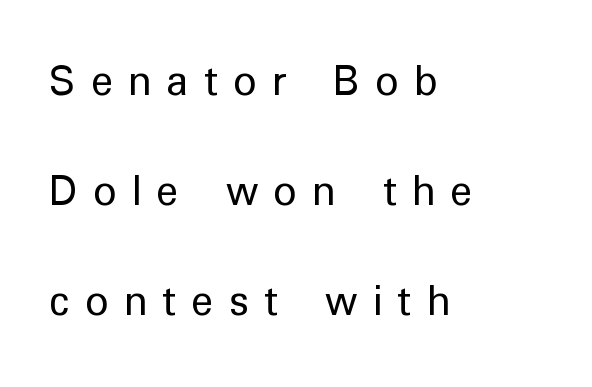
In terms of posture, this sample is upright. Caption: multi-line text, flush left, ragged right. Descenders hang freely into open space. Think of a printed novel: that variable character pitch is what you see here. The rendering inserts visible extra space after every character.
